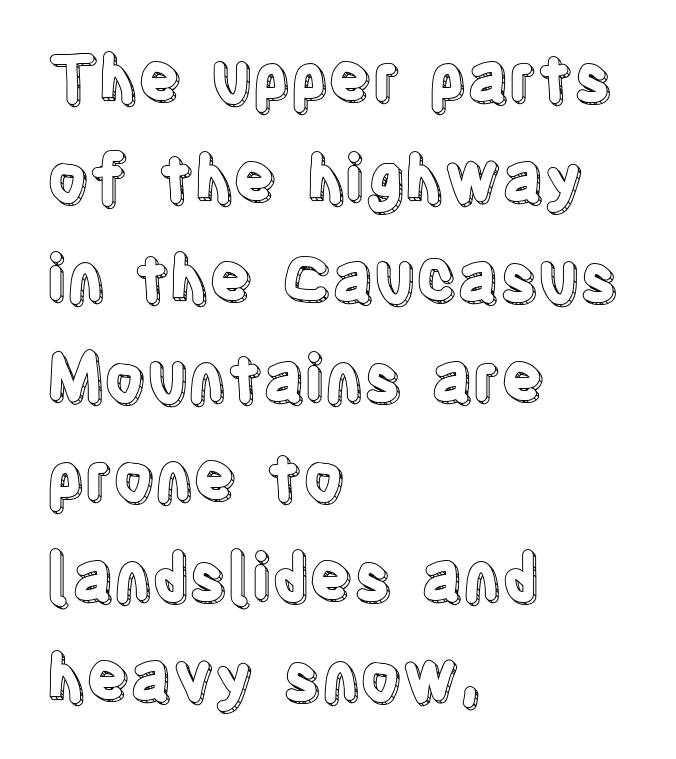
The rendering uses a moderate line-height, typical for paragraphs. Bare-footed words on every line. Which margin do the lines hug? The left one — the right edge is uneven. Words appear dense and cohesive because spacing is normal. The rendering uses natural spacing where letterforms have individual widths.
